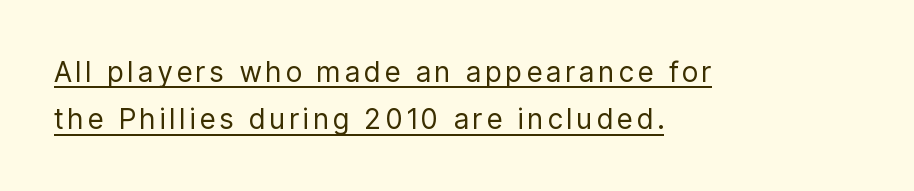
The image shows 28 px regular-weight, condensed sans-serif type, upright; set left-aligned, normal line spacing (1.69x), underlined; low stroke contrast and a medium x-height.
